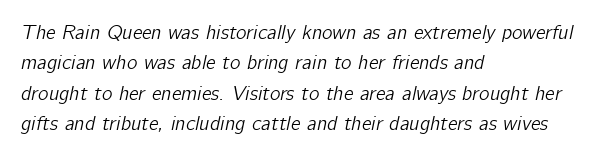
Q: Is the text italic (slanted)? A: Yes, it leans right by about 12 degrees.
Q: Is the text underlined? A: No.
Q: How is the paragraph aligned? A: Left-aligned.
Q: Is the spacing between letters normal or unusually wide? A: Normal.
Q: Is the spacing between lines tight, normal or loose? A: Normal.
